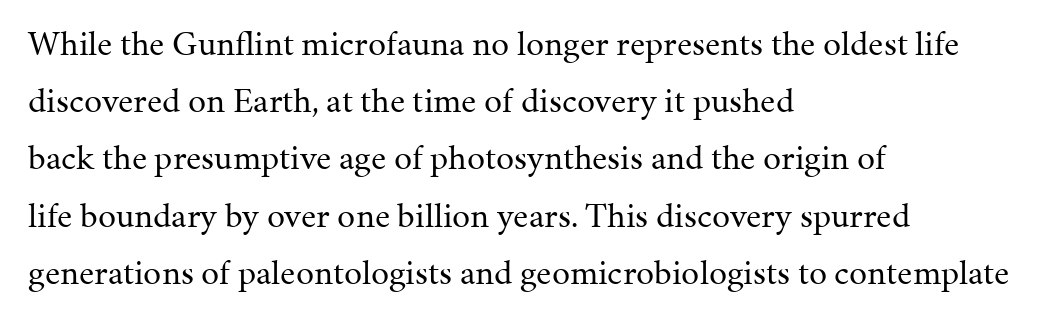
{"serif": "yes", "italic": "no", "bold": "no", "weight": "regular", "width": "normal", "stroke_contrast": "medium", "x_height": "medium", "monospaced": "no", "underline": "no", "align": "left", "line_spacing": "normal", "line_spacing_ratio": 1.59, "letter_spacing": "normal", "letter_spacing_em": 0.0, "glyph_px": 36}
